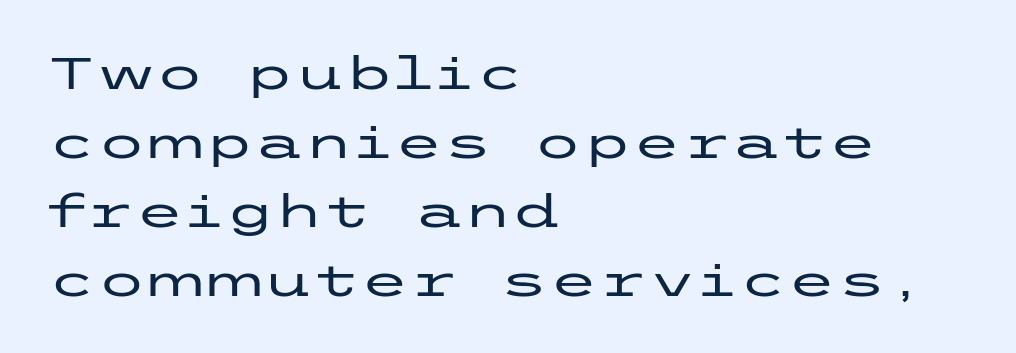
The image shows 45 px wide sans-serif type, upright; set left-aligned, normal line spacing (1.53x), normal letter spacing, not underlined; low stroke contrast and a medium x-height.
